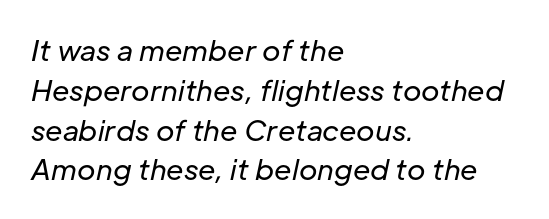
The image shows 28 px regular-weight type, italic (leaning right); set left-aligned, normal line spacing (1.42x), normal letter spacing, not underlined; low stroke contrast and a medium x-height.
